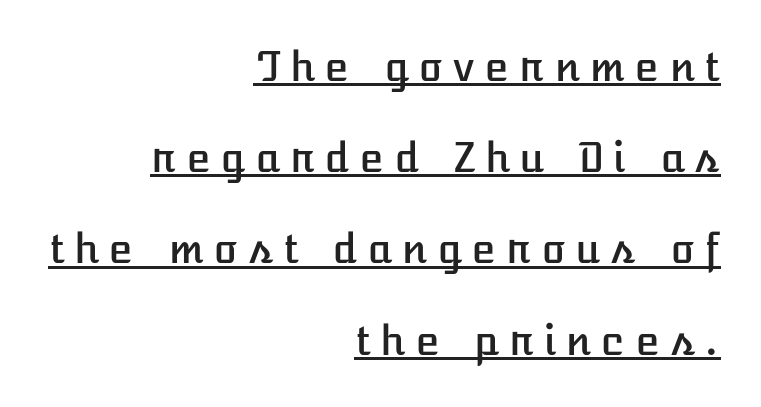
This rendering uses right alignment, leaving the left contour irregular. These lines were composed using upright roman letters. Is there much room between lines? Yes — plenty of vertical air separates them. Spacing between characters has been opened up far beyond the box default. The face used here appears with an underline applied.
